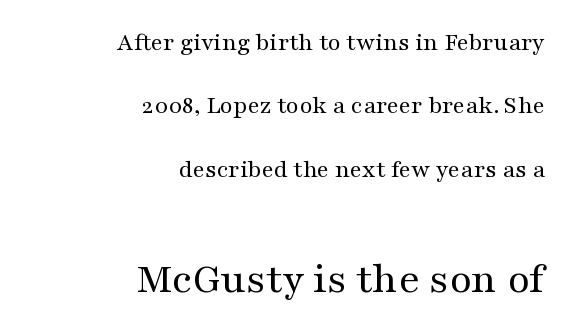
{"serif": "yes", "italic": "no", "bold": "no", "weight": "regular", "width": "wide", "stroke_contrast": "medium", "x_height": "medium", "monospaced": "no", "underline": "no", "align": "right", "line_spacing": "loose", "line_spacing_ratio": 2.44, "letter_spacing": "normal", "letter_spacing_em": 0.0, "larger_block": "second", "size_ratio": 1.73, "glyph_px": 45}
